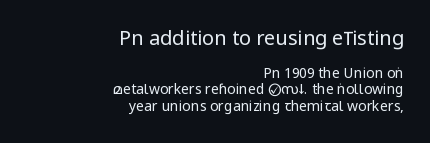
{"italic": "no", "bold": "no", "underline": "no", "align": "right", "line_spacing_ratio": 1.16, "letter_spacing": "normal", "letter_spacing_em": 0.0, "larger_block": "first", "size_ratio": 1.43, "glyph_px": 20}
